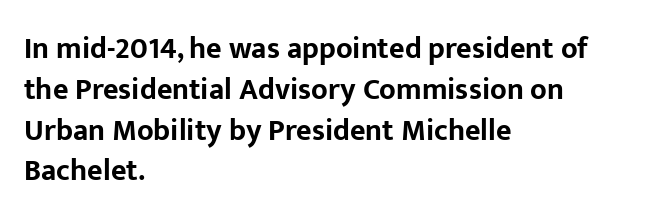
{"serif": "no", "italic": "no", "bold": "yes", "weight": "bold", "width": "normal", "stroke_contrast": "low", "x_height": "medium", "monospaced": "no", "underline": "no", "align": "left", "line_spacing": "normal", "line_spacing_ratio": 1.36, "letter_spacing": "normal", "letter_spacing_em": 0.0, "glyph_px": 30}
